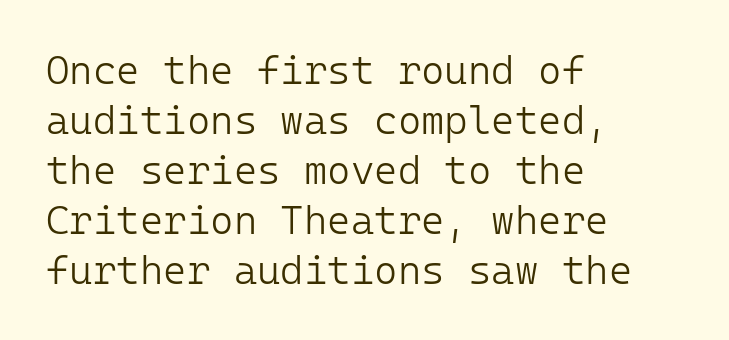
The image shows 40 px light sans-serif type, upright; set left-aligned, normal line spacing (1.25x), normal letter spacing, not underlined; low stroke contrast and a medium x-height.
